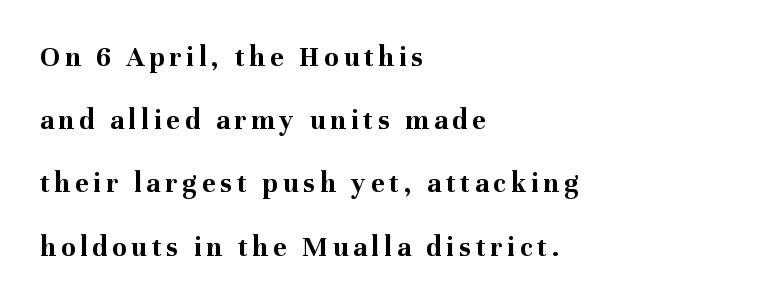
Q: Is the text bold? A: Yes.
Q: Is the text italic (slanted)? A: No, it is upright.
Q: Is the typeface a serif or a sans-serif typeface? A: Serif.
Q: Is the text underlined? A: No.
Q: How is the paragraph aligned? A: Left-aligned.
Q: Is the spacing between lines tight, normal or loose? A: Loose.
Q: Width (condensed, normal, or wide)? A: Normal.
Q: Stroke contrast? A: Medium.
Q: x-height? A: Medium.
Q: Monospaced? A: No.
